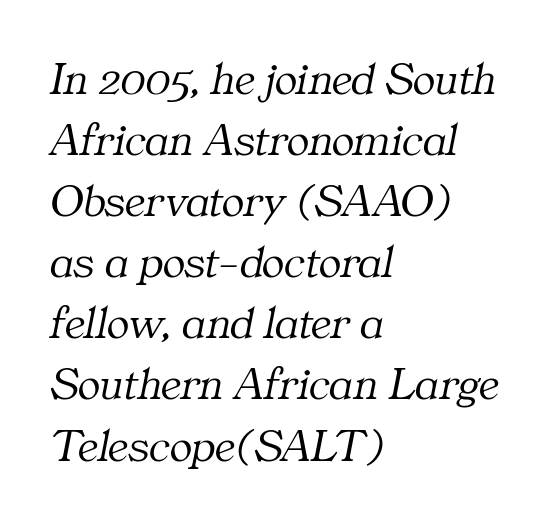
Q: Is the text bold? A: No.
Q: Is the text italic (slanted)? A: Yes, it leans right by about 11 degrees.
Q: Is the typeface a serif or a sans-serif typeface? A: Serif.
Q: Is the text underlined? A: No.
Q: How is the paragraph aligned? A: Left-aligned.
Q: Is the spacing between letters normal or unusually wide? A: Normal.
Q: Is the spacing between lines tight, normal or loose? A: Normal.
Q: Width (condensed, normal, or wide)? A: Normal.
Q: Stroke contrast? A: Medium.
Q: x-height? A: Medium.
Q: Monospaced? A: No.
